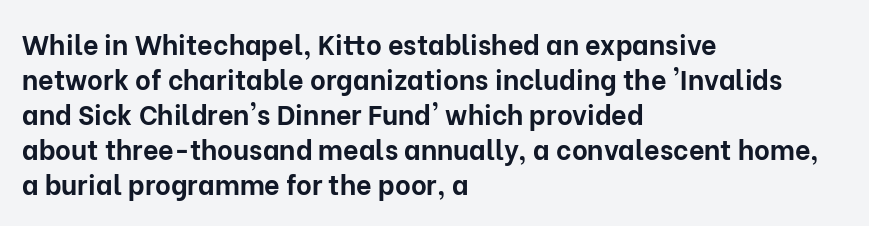
{"italic": "no", "bold": "yes", "underline": "no", "align": "left", "line_spacing": "normal", "line_spacing_ratio": 1.3, "letter_spacing": "normal", "letter_spacing_em": 0.0, "glyph_px": 27}
